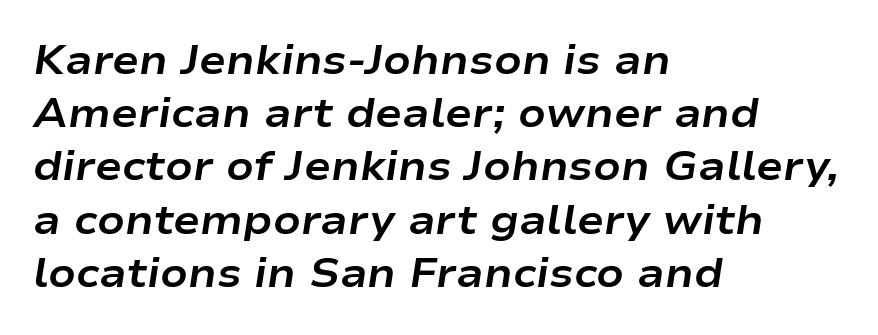
Has an underline been added? It has not. Words appear dense and cohesive because spacing is normal. Italic? Definitely — the glyphs are oblique. The passage shown stacks its lines at a standard gap.
